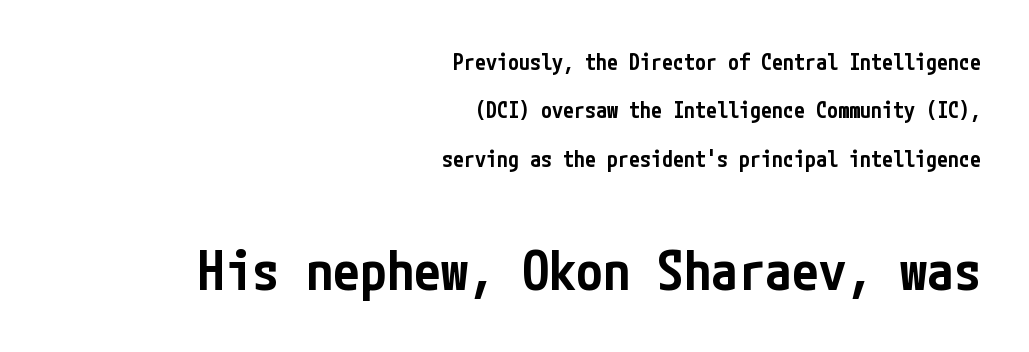
{"serif": "no", "italic": "no", "bold": "semi", "weight": "semibold", "width": "condensed", "stroke_contrast": "low", "x_height": "medium", "underline": "no", "align": "right", "line_spacing": "loose", "line_spacing_ratio": 2.2, "letter_spacing": "normal", "letter_spacing_em": 0.0, "larger_block": "second", "size_ratio": 2.45, "glyph_px": 54}
